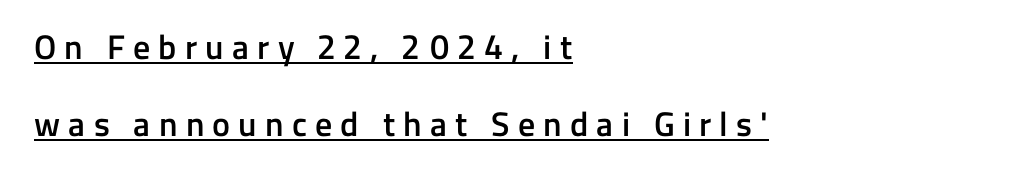
{"serif": "no", "italic": "no", "bold": "semi", "weight": "semibold", "width": "normal", "stroke_contrast": "low", "x_height": "medium", "monospaced": "no", "underline": "yes", "align": "left", "line_spacing": "loose", "line_spacing_ratio": 2.27, "letter_spacing": "wide", "letter_spacing_em": 0.24, "glyph_px": 34}
